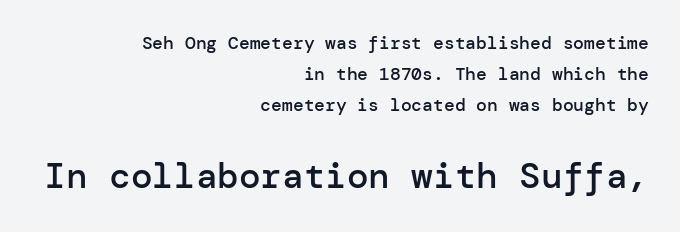
Quick note: underline off. In CSS terms this would be text-align: right. Typographically, this falls in the sans-serif category. Quick note: not italic, upright.
